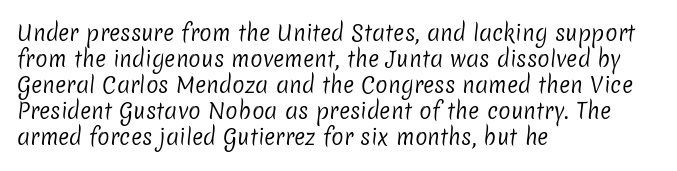
{"bold": "no", "underline": "no", "align": "left", "line_spacing_ratio": 1.24, "letter_spacing": "normal", "letter_spacing_em": 0.0, "glyph_px": 21}
